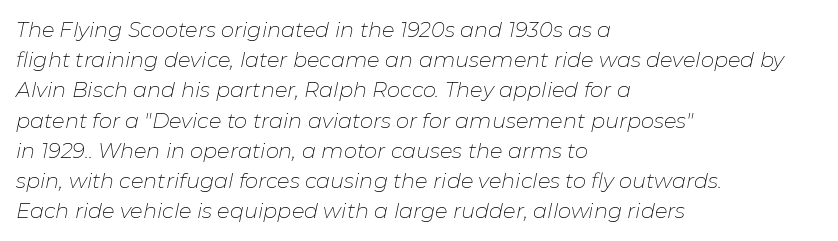
{"italic": "yes", "lean": "right", "slant_degrees": 11, "bold": "no", "underline": "no", "align": "left", "line_spacing": "normal", "line_spacing_ratio": 1.44, "letter_spacing": "normal", "letter_spacing_em": 0.0, "glyph_px": 21}
